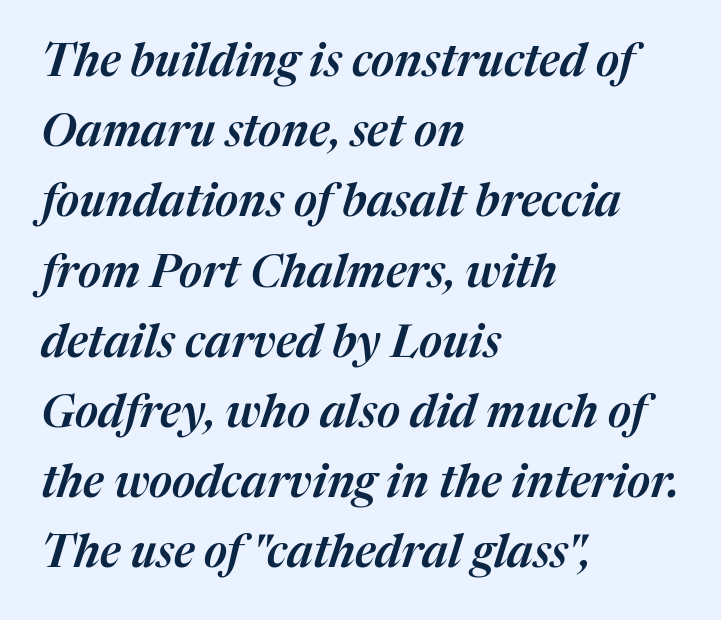
This rendering leaves character spacing at its baseline value. Which margin do the lines hug? The left one — the right edge is uneven. A normal amount of white space separates one row of letters from the next. Varying glyph widths throughout — classic text-font behaviour. Observe the lean: these are italic letterforms.
